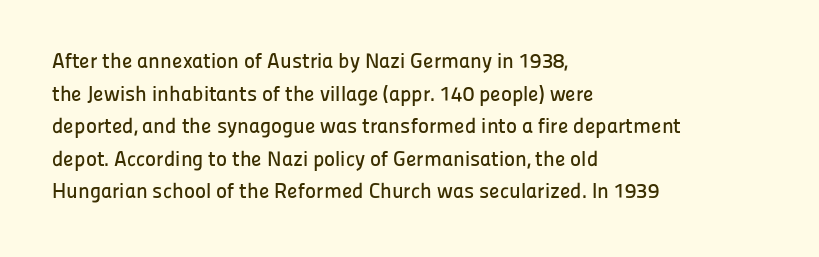
The line-height multiplier appears to be the usual default. Posture: straight, roman, zero tilt. This sample uses plain, unmodified letter spacing. No word sits above an underline.
